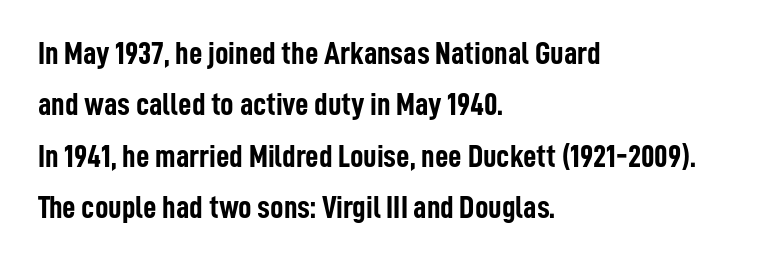
{"serif": "no", "italic": "no", "bold": "yes", "weight": "semibold", "width": "condensed", "stroke_contrast": "low", "x_height": "medium", "monospaced": "no", "underline": "no", "align": "left", "line_spacing": "normal", "line_spacing_ratio": 1.56, "letter_spacing": "normal", "letter_spacing_em": 0.0, "glyph_px": 33}
